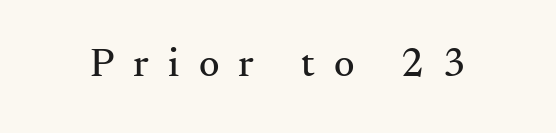
Underline: absent. Spacing verdict: proportional, widths tailored to each character. The specimen reads as upright at a glance. Glyph-to-glyph distance is far greater than everyday printed text.
